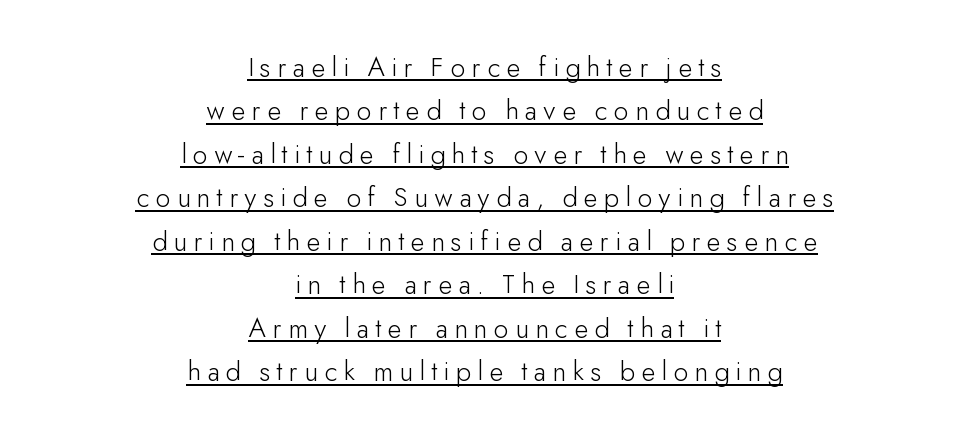
Heaviness? Minimal to ordinary, like unemphasized prose. A typesetter would call this leading conventional body-copy spacing. Stroke terminals: plain, sans-serif. Glance below the letters and you will spot a drawn line.
